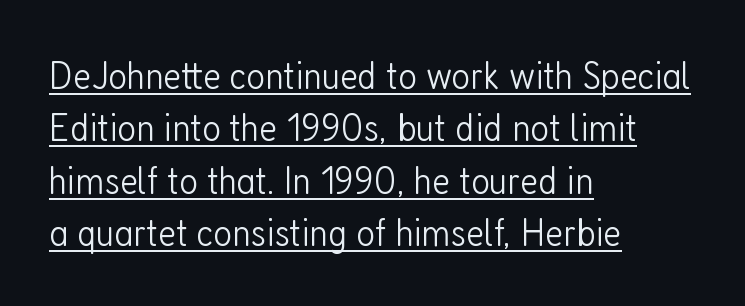
The image shows 41 px light, condensed sans-serif type, upright; set left-aligned, normal line spacing (1.28x), normal letter spacing, underlined; low stroke contrast and a medium x-height.
